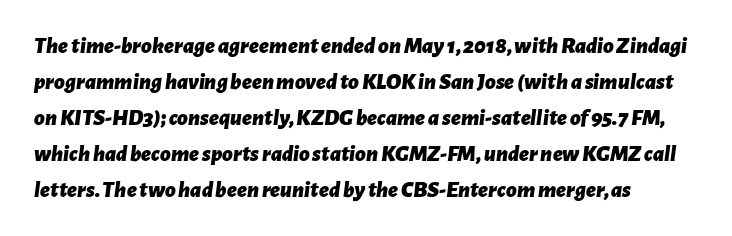
The foot of each line stays bare and open. The rendering uses a moderate line-height, typical for paragraphs. Every character sits at an angle, as italics do. How are the letters spaced? Ordinarily, with no added tracking. The setting favours the left margin, as ordinary paragraphs usually do. In terms of weight, the rendering is a true, heavy bold.
